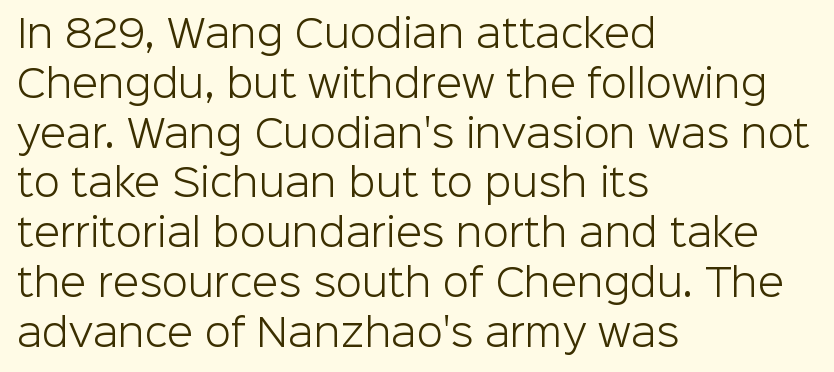
The image shows 38 px light sans-serif type, upright; set left-aligned, normal line spacing (1.31x), normal letter spacing, not underlined; low stroke contrast and a medium x-height.
